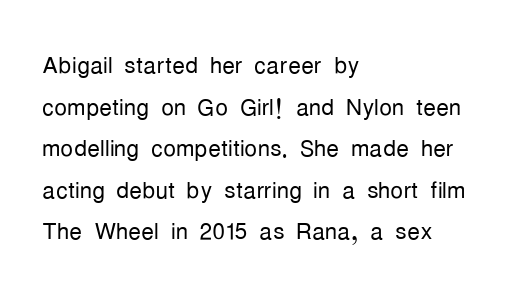
The image shows 32 px light, condensed sans-serif type, upright; set left-aligned, normal line spacing (1.3x), normal letter spacing, not underlined; low stroke contrast and a medium x-height.
